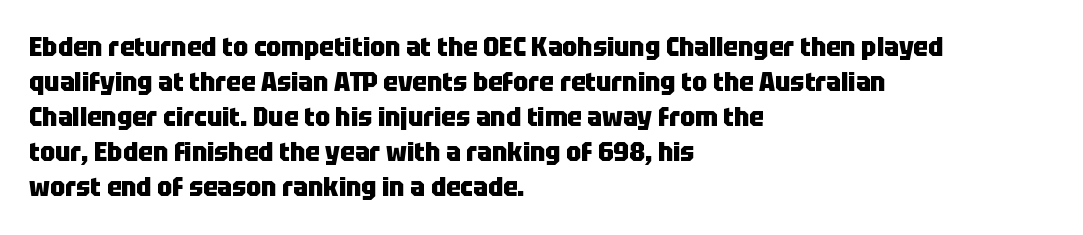
Is there much room between lines? A standard amount, neither cramped nor airy. Emphasis by weight is at full strength: bold. Each word holds together tightly as a unit, with standard inter-letter gaps. Rule under the text: the space is simply empty. Style check: upright. Does the copy run flush right? No — it runs flush left.
